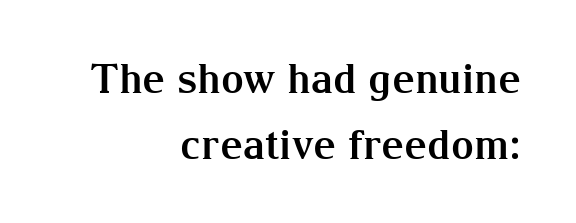
Does the lettering tilt? It doesn't — this is upright. The words here are not underlined. The vertical gap from one line to the next is medium. Notice how the passage keeps a crisp vertical edge on the right only.
